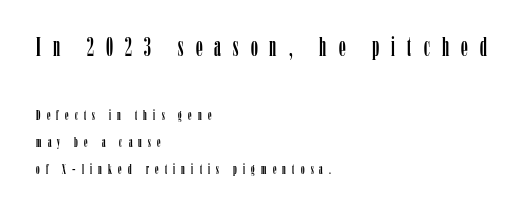
{"italic": "no", "underline": "no", "align": "left", "line_spacing": "loose", "line_spacing_ratio": 1.91, "letter_spacing": "wide", "letter_spacing_em": 0.45, "larger_block": "first", "size_ratio": 1.93, "glyph_px": 27}
